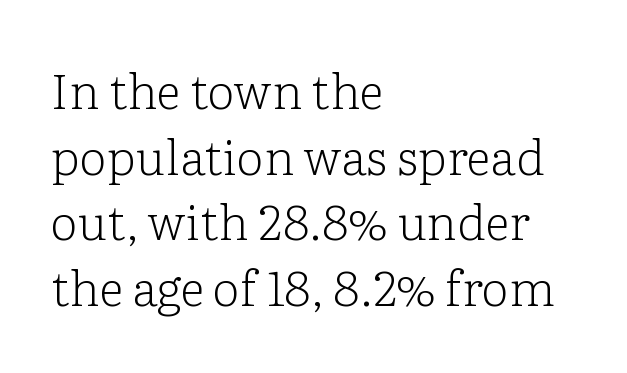
Q: Is the text bold? A: No.
Q: Is the text italic (slanted)? A: No, it is upright.
Q: Is the typeface a serif or a sans-serif typeface? A: Serif.
Q: Is the text underlined? A: No.
Q: How is the paragraph aligned? A: Left-aligned.
Q: Is the spacing between letters normal or unusually wide? A: Normal.
Q: Is the spacing between lines tight, normal or loose? A: Normal.
Q: Width (condensed, normal, or wide)? A: Normal.
Q: Stroke contrast? A: Low.
Q: x-height? A: Medium.
Q: Monospaced? A: No.
